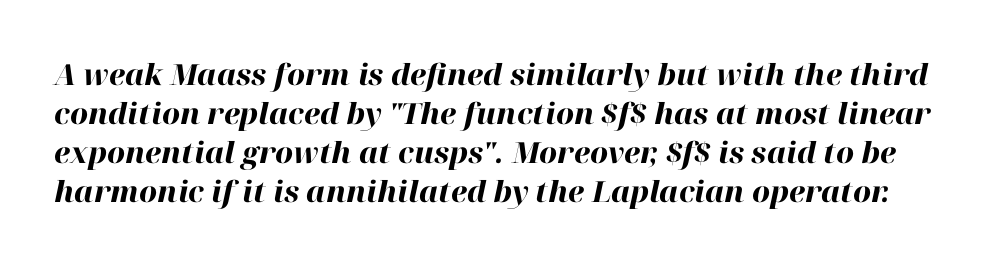
The image shows 29 px heavy type, italic (leaning right); set normal line spacing (1.35x), normal letter spacing, not underlined; high stroke contrast and a medium x-height.
